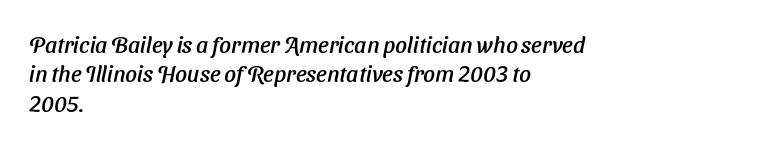
Q: Is the text italic (slanted)? A: Yes, it leans right by about 11 degrees.
Q: Is the text underlined? A: No.
Q: How is the paragraph aligned? A: Left-aligned.
Q: Is the spacing between letters normal or unusually wide? A: Normal.
Q: Is the spacing between lines tight, normal or loose? A: Normal.
